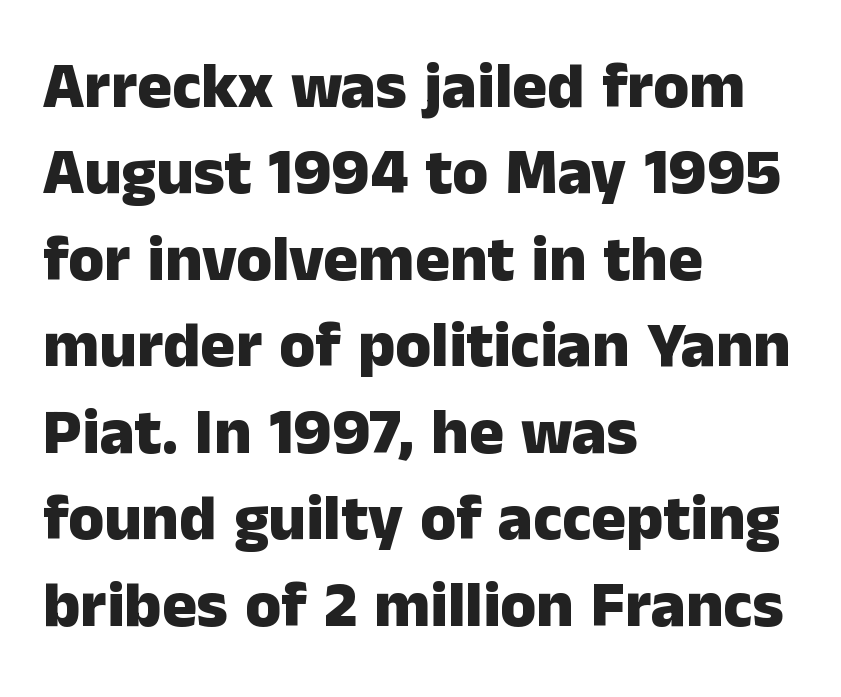
Q: Is the text bold? A: Yes.
Q: Is the text italic (slanted)? A: No, it is upright.
Q: Is the typeface a serif or a sans-serif typeface? A: Sans-serif.
Q: Is the text underlined? A: No.
Q: How is the paragraph aligned? A: Left-aligned.
Q: Is the spacing between letters normal or unusually wide? A: Normal.
Q: Is the spacing between lines tight, normal or loose? A: Normal.
Q: Width (condensed, normal, or wide)? A: Normal.
Q: Stroke contrast? A: Low.
Q: x-height? A: Medium.
Q: Monospaced? A: No.
